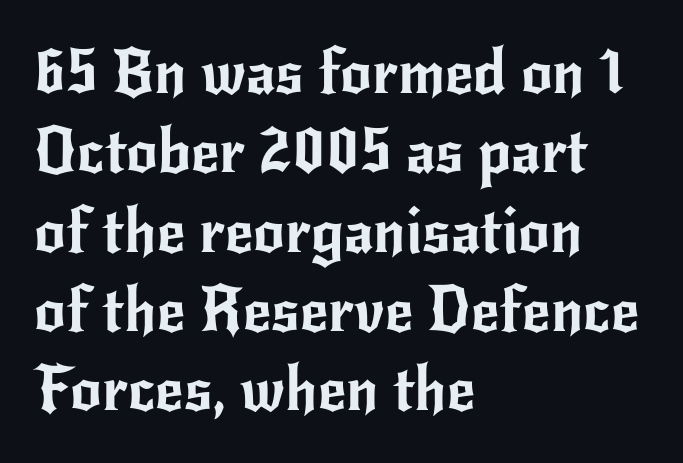
The image shows 62 px sans-serif type, upright; set left-aligned, normal line spacing (1.28x), normal letter spacing, not underlined; low stroke contrast and a small x-height.
